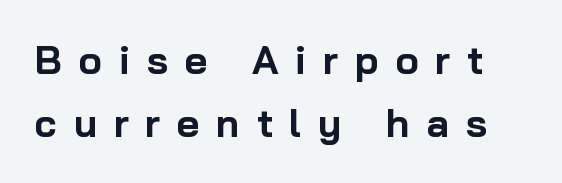
The letters carry no serifs — their stems end cleanly without finishing strokes. The typesetting leans heavy: a genuine bold. Compared with typical paragraphs, the rows here are spaced about the same. Looks like regular typesetting: each glyph gets only the width it needs.
